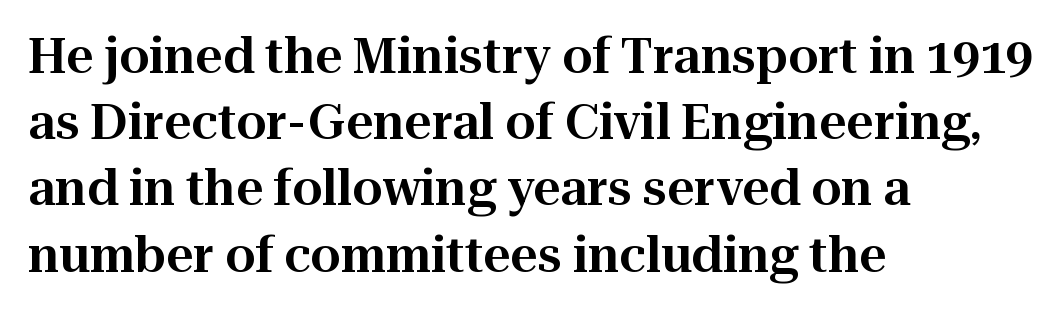
Q: Is the text italic (slanted)? A: No, it is upright.
Q: Is the typeface a serif or a sans-serif typeface? A: Serif.
Q: Is the text underlined? A: No.
Q: How is the paragraph aligned? A: Left-aligned.
Q: Is the spacing between letters normal or unusually wide? A: Normal.
Q: Is the spacing between lines tight, normal or loose? A: Normal.
Q: Width (condensed, normal, or wide)? A: Normal.
Q: Stroke contrast? A: High.
Q: x-height? A: Medium.
Q: Monospaced? A: No.
